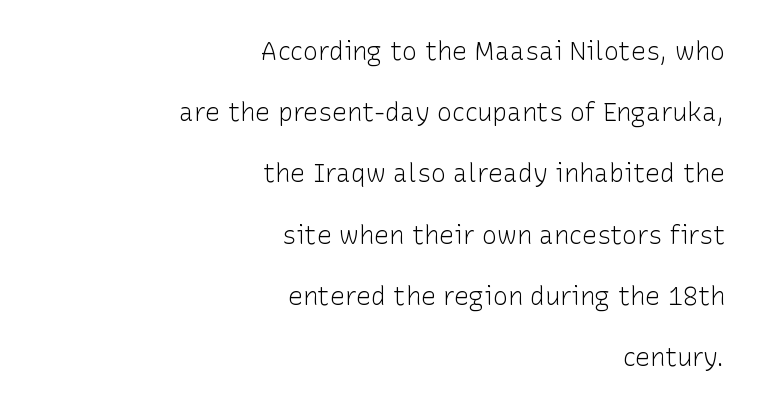
Whoever set this chose breathing room over compactness in the vertical rhythm. The letterforms sit at book weight or below. The rendering anchors every line to the right-hand side. Characters remain perfectly vertical along every line. Just letters on the line, the space beneath them empty. You could call the tracking neutral — neither tight nor loose.
